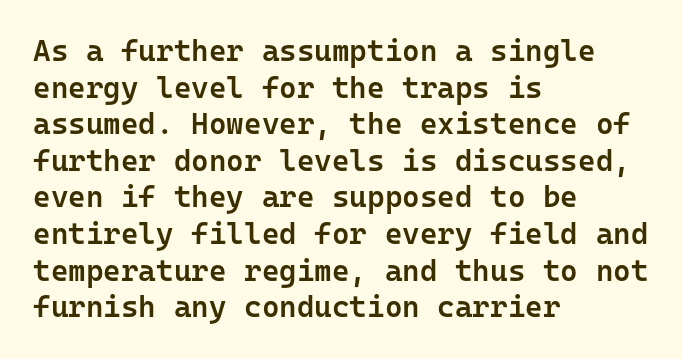
Q: Is the text bold? A: Semi-bold.
Q: Is the text italic (slanted)? A: No, it is upright.
Q: Is the typeface a serif or a sans-serif typeface? A: Sans-serif.
Q: Is the text underlined? A: No.
Q: How is the paragraph aligned? A: Left-aligned.
Q: Is the spacing between letters normal or unusually wide? A: Normal.
Q: Width (condensed, normal, or wide)? A: Normal.
Q: Stroke contrast? A: Low.
Q: x-height? A: Medium.
Q: Monospaced? A: Yes.
